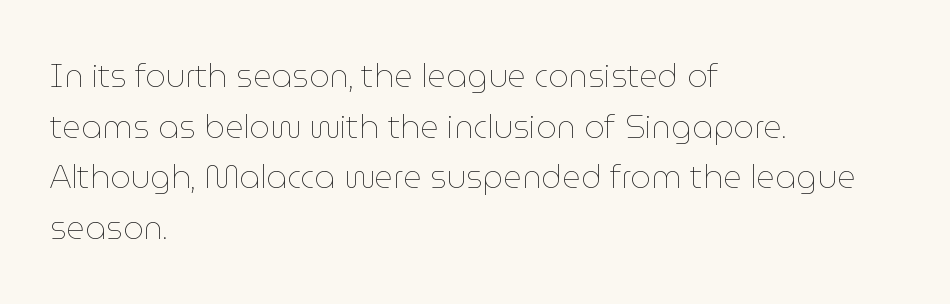
The image shows 32 px thin type, upright; set left-aligned, normal line spacing (1.58x), normal letter spacing, not underlined; low stroke contrast and a medium x-height.
